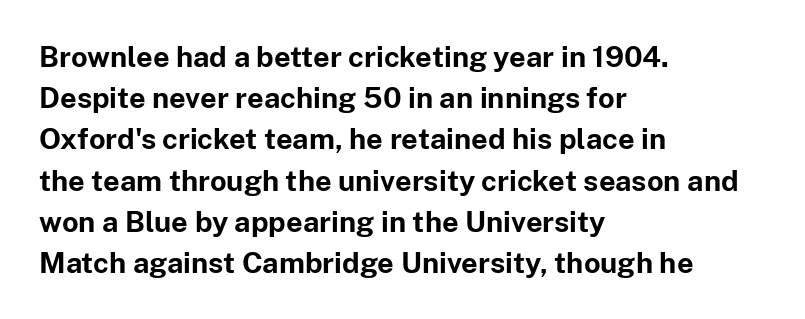
{"serif": "no", "italic": "no", "bold": "yes", "weight": "bold", "width": "normal", "stroke_contrast": "low", "x_height": "medium", "monospaced": "no", "underline": "no", "align": "left", "line_spacing": "normal", "line_spacing_ratio": 1.42, "letter_spacing": "normal", "letter_spacing_em": 0.0, "glyph_px": 29}
